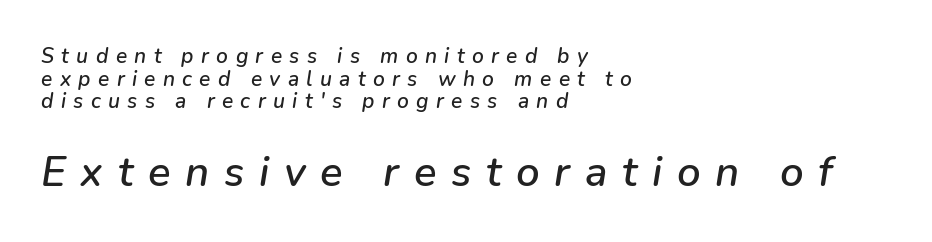
{"italic": "yes", "lean": "right", "slant_degrees": 9, "width": "normal", "stroke_contrast": "low", "x_height": "medium", "monospaced": "no", "underline": "no", "align": "left", "line_spacing": "tight", "line_spacing_ratio": 1.08, "letter_spacing": "wide", "letter_spacing_em": 0.35, "larger_block": "second", "size_ratio": 2.0, "glyph_px": 42}
